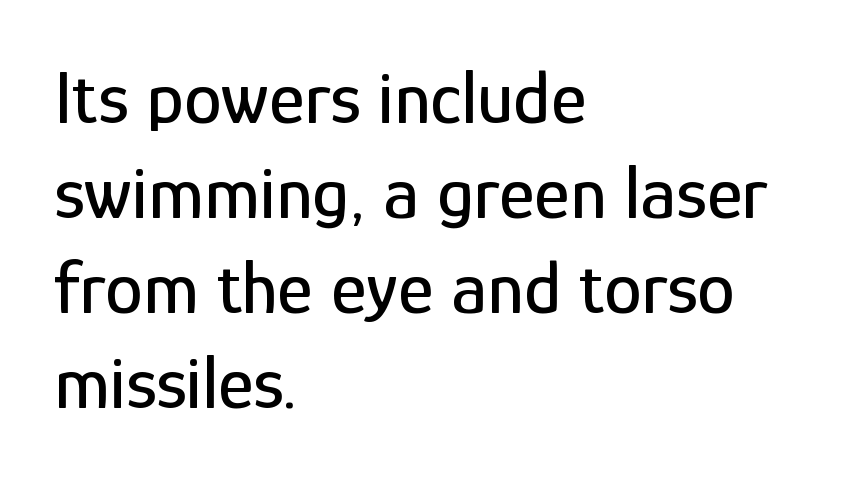
Q: Is the text italic (slanted)? A: No, it is upright.
Q: Is the typeface a serif or a sans-serif typeface? A: Sans-serif.
Q: Is the text underlined? A: No.
Q: How is the paragraph aligned? A: Left-aligned.
Q: Is the spacing between letters normal or unusually wide? A: Normal.
Q: Is the spacing between lines tight, normal or loose? A: Normal.
Q: Width (condensed, normal, or wide)? A: Condensed.
Q: Stroke contrast? A: Low.
Q: x-height? A: Medium.
Q: Monospaced? A: No.
